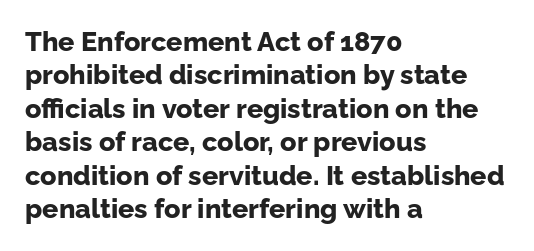
There is no visible air inserted between adjacent glyphs. Compared with a centered layout, this one pins lines to the left instead. The strokes are fattened all the way to bold. A typesetter would mark this as roman, not italic. The words here are not underlined.
